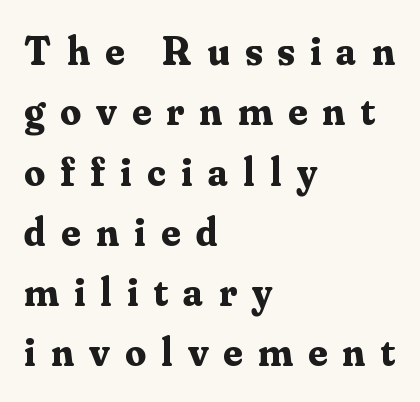
The image shows 41 px bold serif type, upright; set left-aligned, normal line spacing (1.47x), unusually wide letter spacing (+0.38 em), not underlined; medium stroke contrast and a small x-height.
